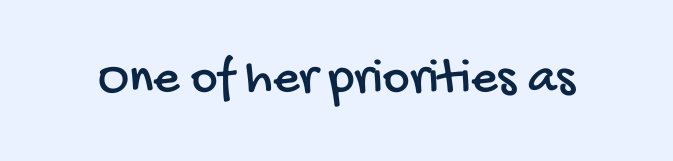
{"serif": "no", "width": "condensed", "stroke_contrast": "low", "x_height": "large", "monospaced": "no", "underline": "no", "letter_spacing": "normal", "letter_spacing_em": 0.0, "glyph_px": 51}
